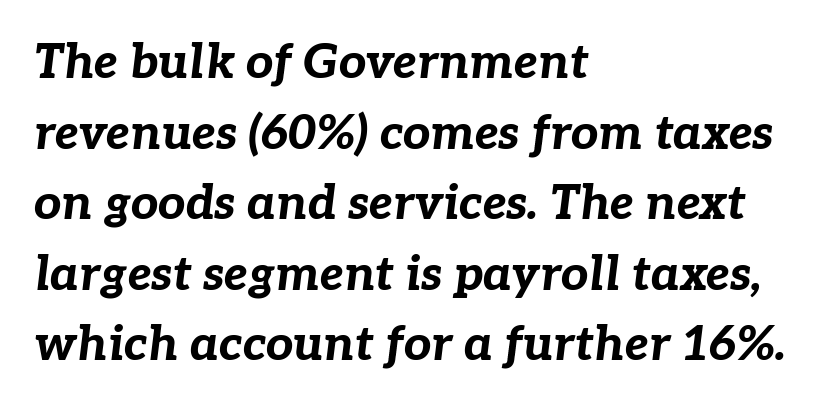
{"italic": "yes", "lean": "right", "slant_degrees": 7, "bold": "yes", "weight": "bold", "width": "normal", "stroke_contrast": "low", "x_height": "medium", "monospaced": "no", "underline": "no", "align": "left", "line_spacing": "normal", "line_spacing_ratio": 1.47, "letter_spacing": "normal", "letter_spacing_em": 0.0, "glyph_px": 48}
